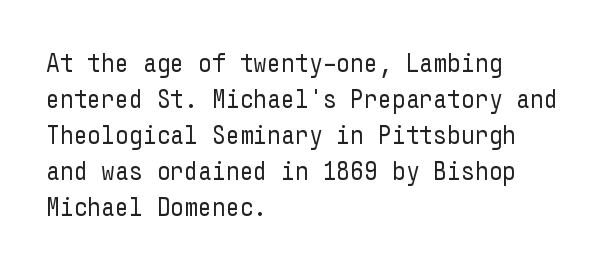
The image shows 27 px text type, upright; set left-aligned, normal line spacing (1.33x), normal letter spacing, not underlined.
